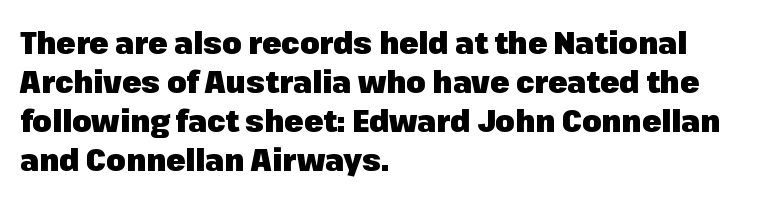
Letters rest on an invisible, unmarked baseline. If you drew a line through each stem, it would be perfectly vertical. The lines sit at an ordinary, default distance from one another. The font family rendered here belongs to the sans-serif group. Characters follow at the spacing the type designer built in. Which margin do the lines hug? The left one — the right edge is uneven.
